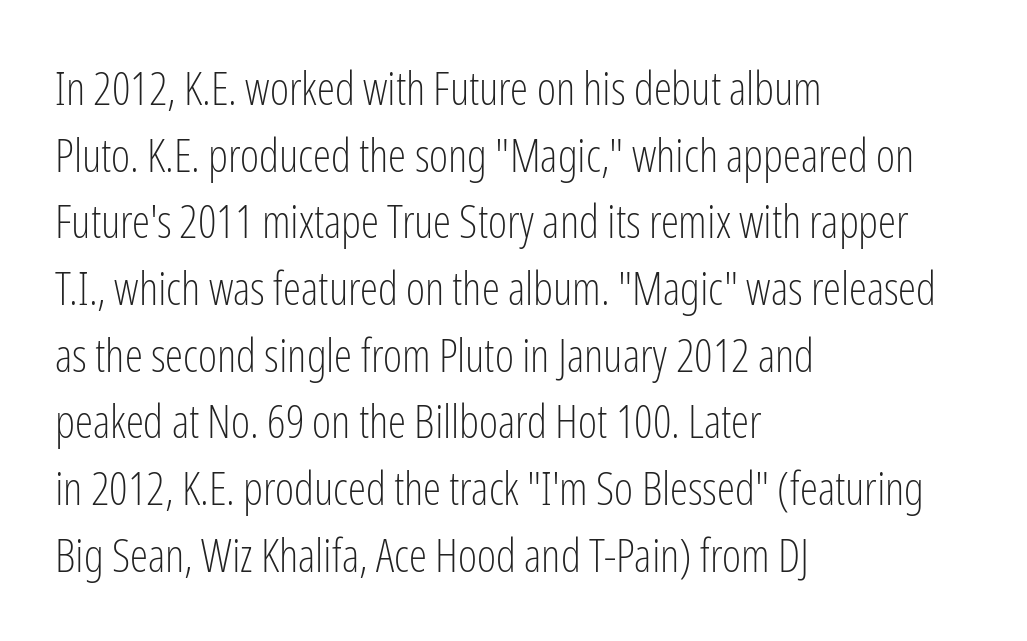
Q: Is the text bold? A: No.
Q: Is the text italic (slanted)? A: No, it is upright.
Q: Is the typeface a serif or a sans-serif typeface? A: Sans-serif.
Q: Is the text underlined? A: No.
Q: How is the paragraph aligned? A: Left-aligned.
Q: Is the spacing between letters normal or unusually wide? A: Normal.
Q: Is the spacing between lines tight, normal or loose? A: Normal.
Q: Width (condensed, normal, or wide)? A: Condensed.
Q: Stroke contrast? A: Low.
Q: x-height? A: Medium.
Q: Monospaced? A: No.
